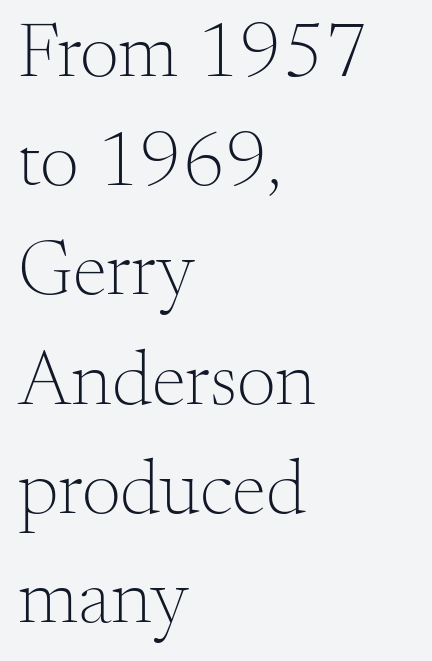
The image shows 78 px light serif type, upright; set left-aligned, normal line spacing (1.4x), normal letter spacing, not underlined; medium stroke contrast and a small x-height.
